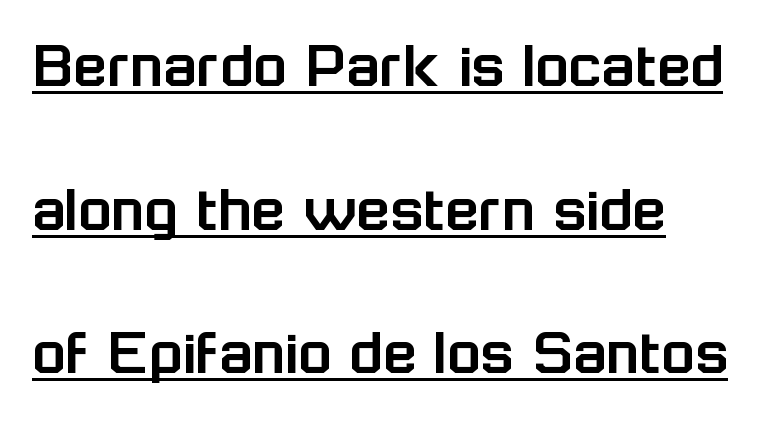
{"serif": "no", "italic": "no", "width": "normal", "stroke_contrast": "low", "x_height": "medium", "monospaced": "no", "underline": "yes", "line_spacing": "loose", "line_spacing_ratio": 2.08, "letter_spacing": "normal", "letter_spacing_em": 0.0, "glyph_px": 69}
